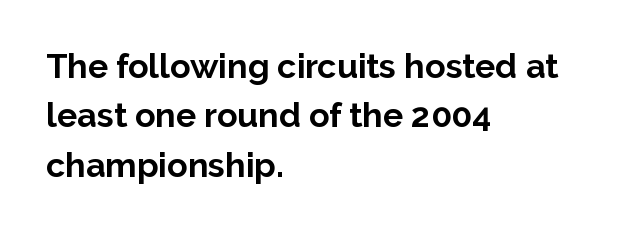
Q: Is the text bold? A: Yes.
Q: Is the text italic (slanted)? A: No, it is upright.
Q: Is the typeface a serif or a sans-serif typeface? A: Sans-serif.
Q: Is the text underlined? A: No.
Q: How is the paragraph aligned? A: Left-aligned.
Q: Is the spacing between letters normal or unusually wide? A: Normal.
Q: Is the spacing between lines tight, normal or loose? A: Normal.
Q: Width (condensed, normal, or wide)? A: Normal.
Q: Stroke contrast? A: Low.
Q: x-height? A: Medium.
Q: Monospaced? A: No.
